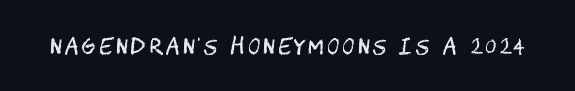
{"italic": "no", "bold": "no", "underline": "no", "glyph_px": 21}
